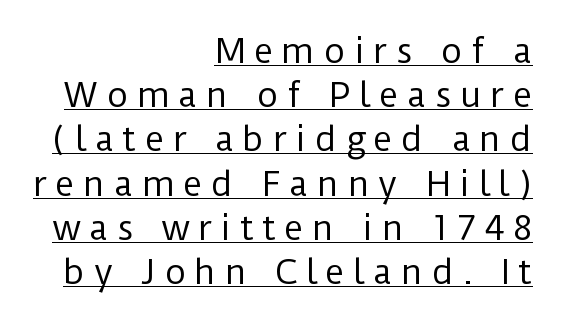
Q: Is the text bold? A: No.
Q: Is the text italic (slanted)? A: No, it is upright.
Q: Is the typeface a serif or a sans-serif typeface? A: Sans-serif.
Q: Is the text underlined? A: Yes.
Q: How is the paragraph aligned? A: Right-aligned.
Q: Is the spacing between letters normal or unusually wide? A: Unusually wide.
Q: Is the spacing between lines tight, normal or loose? A: Normal.
Q: Width (condensed, normal, or wide)? A: Normal.
Q: Stroke contrast? A: Low.
Q: x-height? A: Medium.
Q: Monospaced? A: No.
